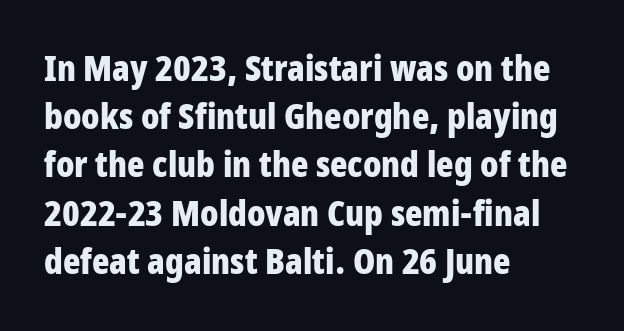
The passage shown is typed in a proportional face where columns would drift. Regarding serifs, this sample does without them. Teacher's note: observe the even left margin — that is flush-left alignment. These lines were composed using upright roman letters.
